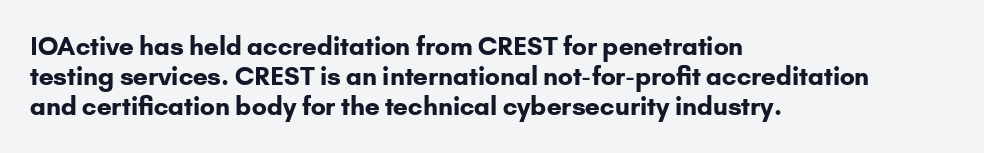
{"italic": "no", "bold": "yes", "underline": "no", "align": "left", "line_spacing_ratio": 1.21, "letter_spacing": "normal", "letter_spacing_em": 0.0, "glyph_px": 25}
